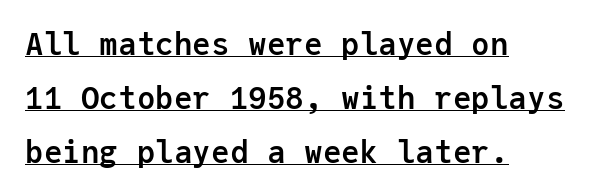
Q: Is the text bold? A: Yes.
Q: Is the text italic (slanted)? A: No, it is upright.
Q: Is the typeface a serif or a sans-serif typeface? A: Sans-serif.
Q: Is the text underlined? A: Yes.
Q: How is the paragraph aligned? A: Left-aligned.
Q: Is the spacing between letters normal or unusually wide? A: Normal.
Q: Width (condensed, normal, or wide)? A: Normal.
Q: Stroke contrast? A: Low.
Q: x-height? A: Medium.
Q: Monospaced? A: Yes.
